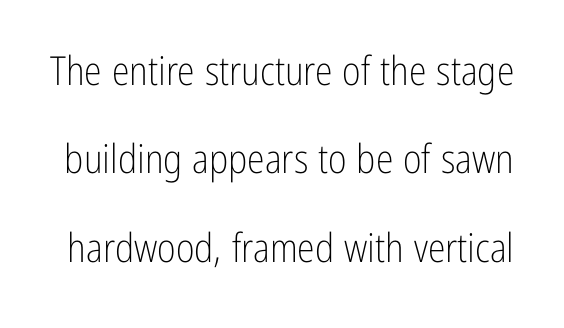
The image shows 40 px light, condensed sans-serif type, upright; set loose line spacing (2.21x), normal letter spacing, not underlined; low stroke contrast and a medium x-height.
